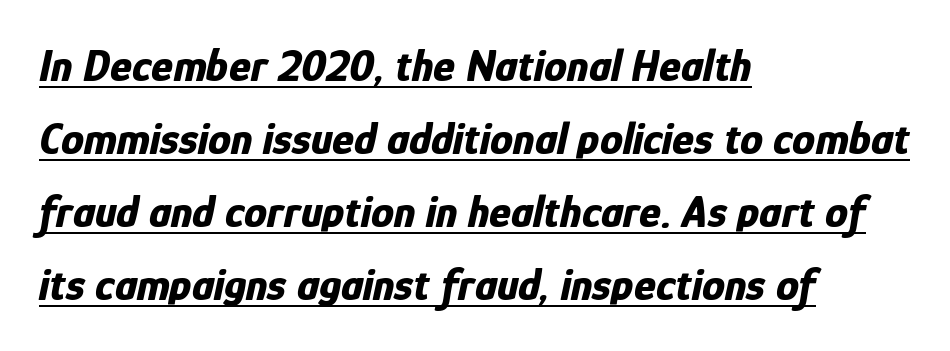
Is there much room between lines? A standard amount, neither cramped nor airy. A dark, heavy texture on the line: the type is bold. Character widths vary here, with narrow letters taking less room than wide ones. Characters follow at the spacing the type designer built in. Posture: slanted. The rendering anchors every line to the left-hand side.
